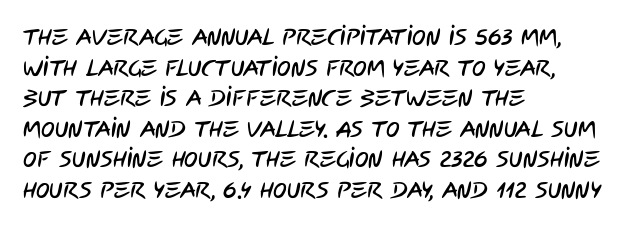
The image shows 23 px text type; set left-aligned, normal line spacing (1.33x), normal letter spacing, not underlined.
